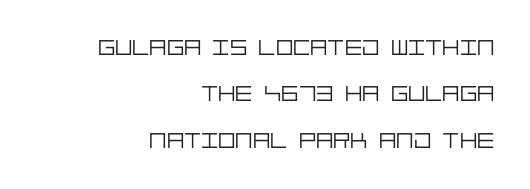
Q: Is the text bold? A: No.
Q: Is the text italic (slanted)? A: No, it is upright.
Q: Is the text underlined? A: No.
Q: How is the paragraph aligned? A: Right-aligned.
Q: Is the spacing between letters normal or unusually wide? A: Normal.
Q: Is the spacing between lines tight, normal or loose? A: Loose.
